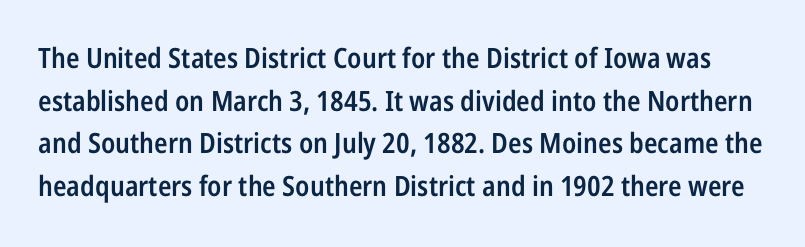
{"serif": "no", "italic": "no", "bold": "semi", "weight": "semibold", "width": "condensed", "stroke_contrast": "low", "x_height": "medium", "monospaced": "no", "underline": "no", "line_spacing": "normal", "line_spacing_ratio": 1.52, "letter_spacing": "normal", "letter_spacing_em": 0.0, "glyph_px": 28}
